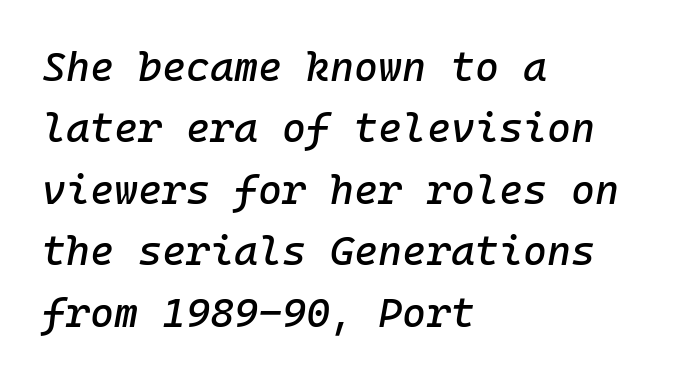
The image shows 41 px text type, italic (leaning right), monospaced; set left-aligned, normal line spacing (1.5x), normal letter spacing, not underlined; low stroke contrast and a medium x-height.
